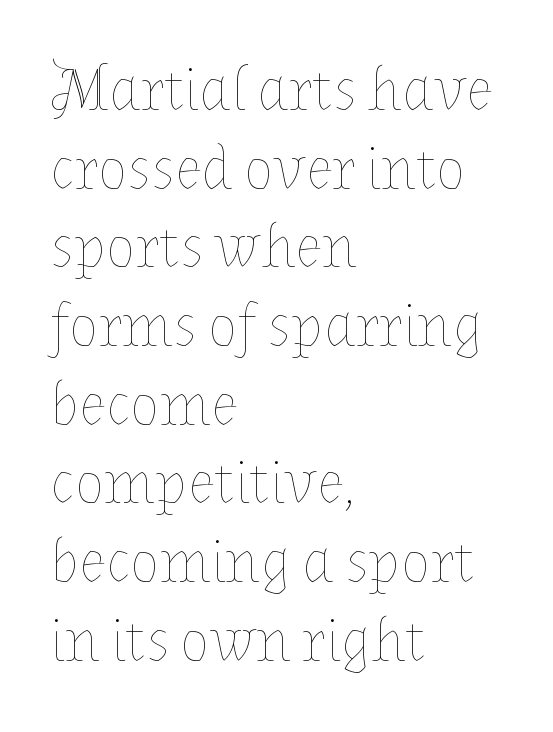
{"italic": "no", "bold": "no", "weight": "thin", "width": "normal", "stroke_contrast": "low", "x_height": "medium", "monospaced": "no", "underline": "no", "align": "left", "line_spacing": "normal", "line_spacing_ratio": 1.29, "letter_spacing": "normal", "letter_spacing_em": 0.0, "glyph_px": 61}
